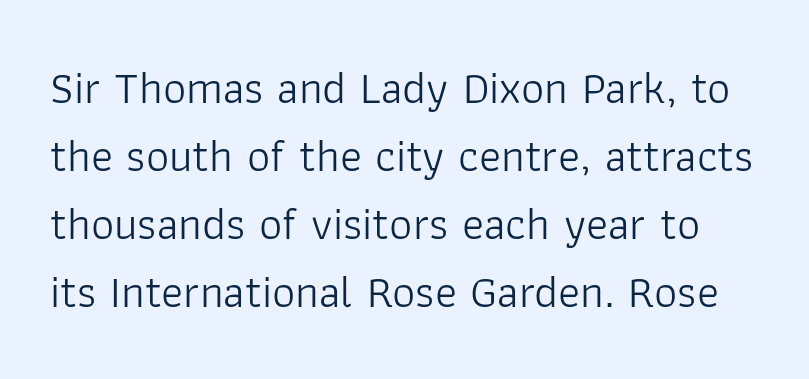
Q: Is the text bold? A: No.
Q: Is the text italic (slanted)? A: No, it is upright.
Q: Is the typeface a serif or a sans-serif typeface? A: Sans-serif.
Q: Is the text underlined? A: No.
Q: Is the spacing between letters normal or unusually wide? A: Normal.
Q: Is the spacing between lines tight, normal or loose? A: Normal.
Q: Width (condensed, normal, or wide)? A: Normal.
Q: Stroke contrast? A: Low.
Q: x-height? A: Medium.
Q: Monospaced? A: No.
